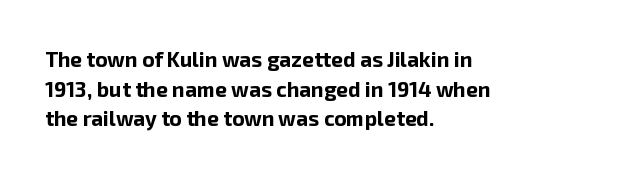
Q: Is the text bold? A: Yes.
Q: Is the text italic (slanted)? A: No, it is upright.
Q: Is the text underlined? A: No.
Q: How is the paragraph aligned? A: Left-aligned.
Q: Is the spacing between letters normal or unusually wide? A: Normal.
Q: Is the spacing between lines tight, normal or loose? A: Normal.
